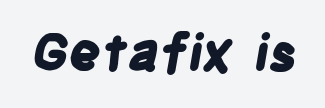
{"serif": "no", "bold": "yes", "weight": "bold", "width": "condensed", "stroke_contrast": "low", "x_height": "large", "monospaced": "no", "underline": "no", "letter_spacing": "normal", "letter_spacing_em": 0.0, "glyph_px": 50}
